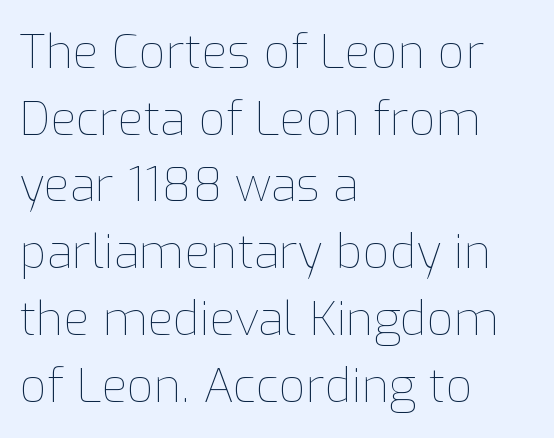
The typography opts for an upright posture over an oblique one. Any mark beneath the type? The region is blank. Do the characters align in a grid? No, the font is proportional. The text block is weighted toward the left margin, trailing off unevenly rightward.
